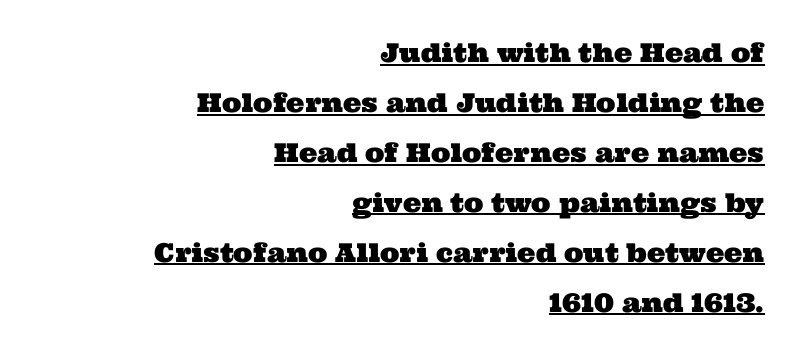
The face used here is rendered with its standard letterfit. The typesetter has applied underlining to the passage shown. Each line ends at the same right margin while the left side varies. Notice the wide empty band between every row — that's loose leading.
